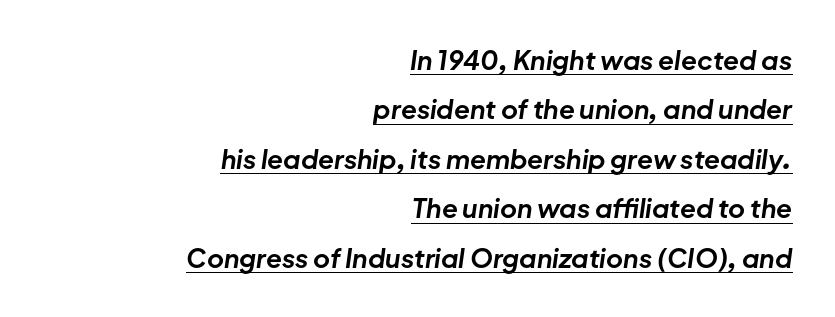
{"italic": "yes", "lean": "right", "slant_degrees": 8, "bold": "yes", "underline": "yes", "align": "right", "line_spacing": "loose", "line_spacing_ratio": 1.9, "letter_spacing": "normal", "letter_spacing_em": 0.0, "glyph_px": 26}
